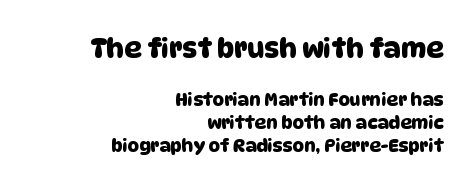
Between these two stacked blocks, the higher one wins on size. Words appear dense and cohesive because spacing is normal. Words float on clear page, feet unadorned. Teacher's note: observe the even right margin — that is flush-right alignment. In terms of leading, this rendering sits right in the middle.
